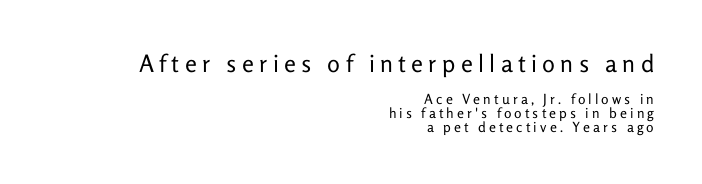
Q: Is the text bold? A: No.
Q: Is the text italic (slanted)? A: No, it is upright.
Q: Is the text underlined? A: No.
Q: How is the paragraph aligned? A: Right-aligned.
Q: Is the spacing between letters normal or unusually wide? A: Unusually wide.
Q: Is the spacing between lines tight, normal or loose? A: Tight.
Q: Which block of text is set in a larger size, the first (top) or the second (bottom)? A: The first (top) one.
